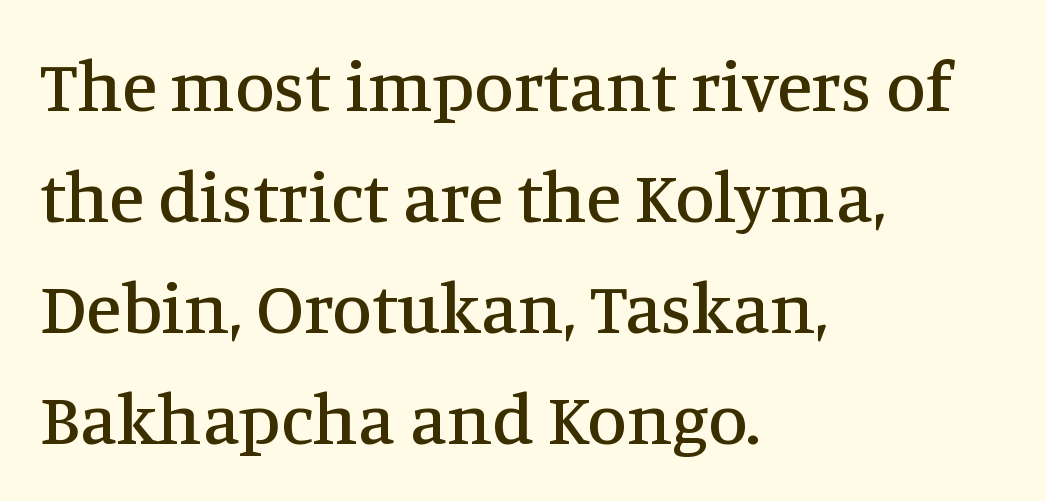
Nope, not italic — everything's standing straight. The compositor pushed each line to the left boundary. No extra tracking has been applied to these lines. One glance says typical: line gaps are just what's usual.
